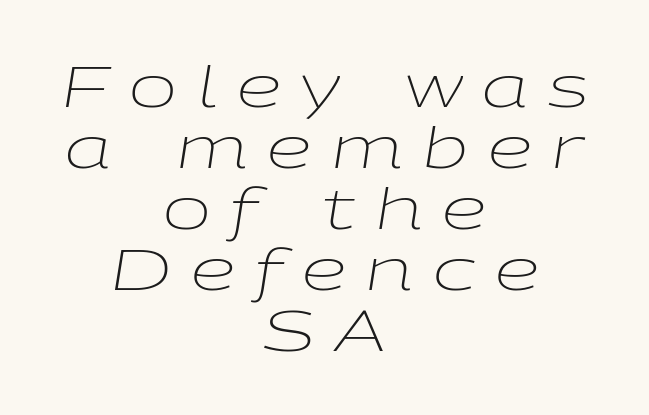
Neither beginnings nor endings align; midpoints do. A typesetter would call this leading minimal, almost set solid. Words float on clear page, feet unadorned. The type is letterspaced generously, with wide tracking. Counters stay open thanks to moderate or lighter strokes. Looking at the ascenders, they clearly lean.
